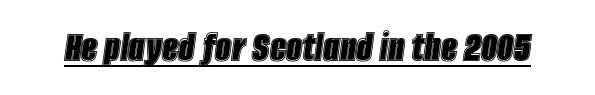
{"italic": "yes", "lean": "right", "slant_degrees": 8, "width": "condensed", "x_height": "large", "monospaced": "no", "underline": "yes", "letter_spacing": "normal", "letter_spacing_em": 0.0, "glyph_px": 45}
